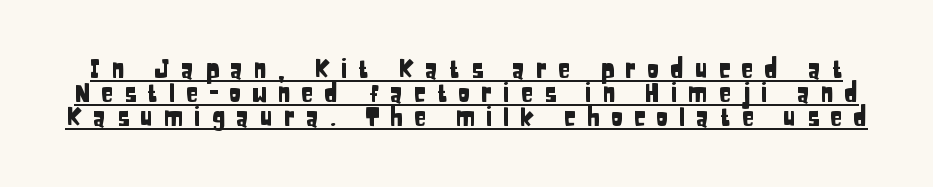
Q: Is the text italic (slanted)? A: No, it is upright.
Q: Is the text underlined? A: Yes.
Q: Is the spacing between letters normal or unusually wide? A: Unusually wide.
Q: Is the spacing between lines tight, normal or loose? A: Tight.
